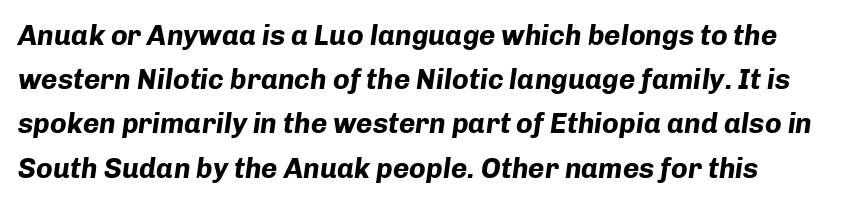
The image shows 28 px bold type, italic (leaning right); set normal line spacing (1.58x), normal letter spacing, not underlined; low stroke contrast and a medium x-height.
